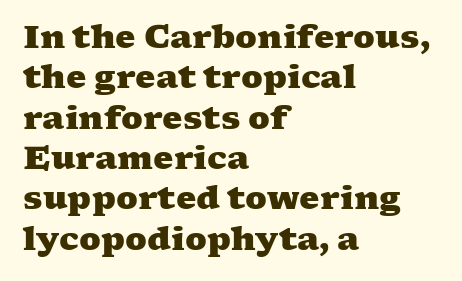
{"serif": "yes", "bold": "yes", "weight": "heavy", "width": "wide", "stroke_contrast": "medium", "x_height": "medium", "monospaced": "no", "underline": "no", "align": "left", "line_spacing": "normal", "line_spacing_ratio": 1.26, "letter_spacing": "normal", "letter_spacing_em": 0.0, "glyph_px": 32}
